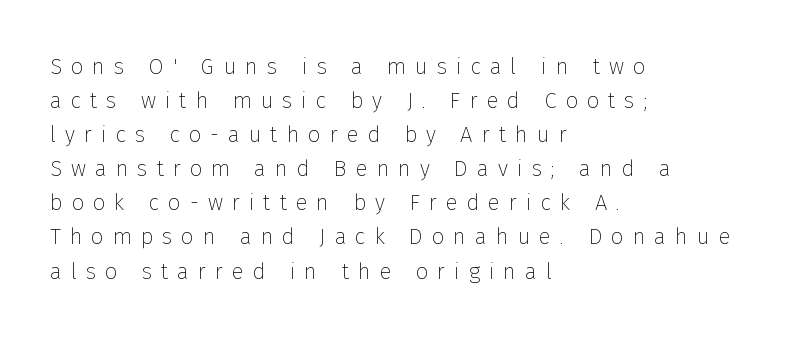
Horizontally, the lines are justified to the leading edge only. Short note: letters widely spaced. Is the type heavy? It reads as light-to-regular instead. Posture: straight, roman, zero tilt. The gap between lines stays unmarked. A normal amount of white space separates one row of letters from the next.
